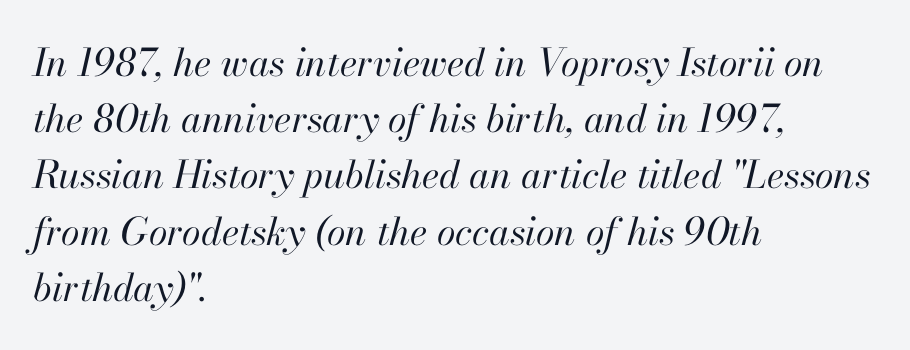
Letters rest on an invisible, unmarked baseline. Quick note: interline space is typical. Nothing unusual about the tracking: characters are spaced as the font intends. The letterforms sit at book weight or below. Looks like regular typesetting: each glyph gets only the width it needs.
